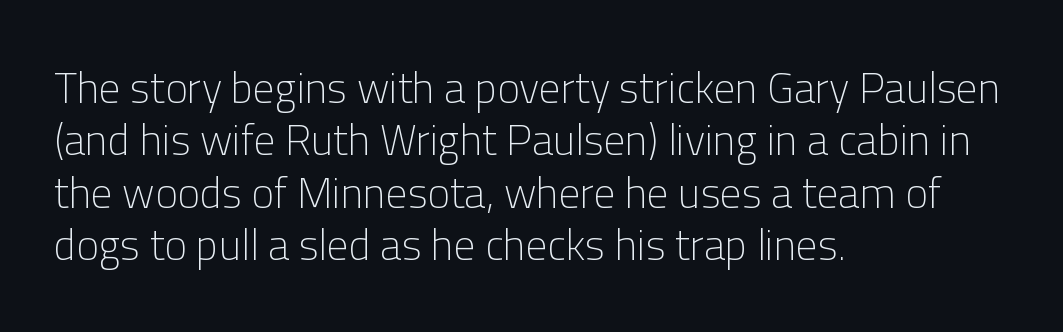
{"serif": "no", "italic": "no", "bold": "no", "weight": "light", "width": "normal", "stroke_contrast": "low", "x_height": "medium", "monospaced": "no", "underline": "no", "align": "left", "line_spacing_ratio": 1.22, "letter_spacing": "normal", "letter_spacing_em": 0.0, "glyph_px": 43}
